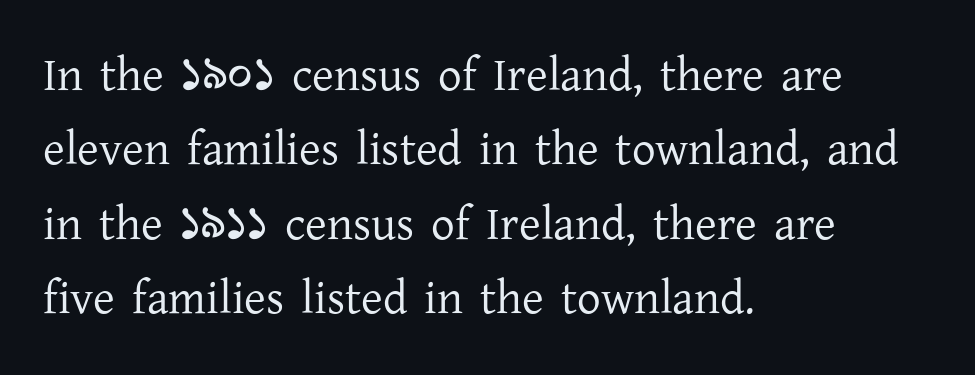
Anything drawn beneath the words? Only blank space. Each stroke keeps to a modest, everyday thickness or less. This sample has the flowing, uneven cadence of proportional lettering. Vertical spacing — default. Horizontally, the lines are justified to the leading edge only.
